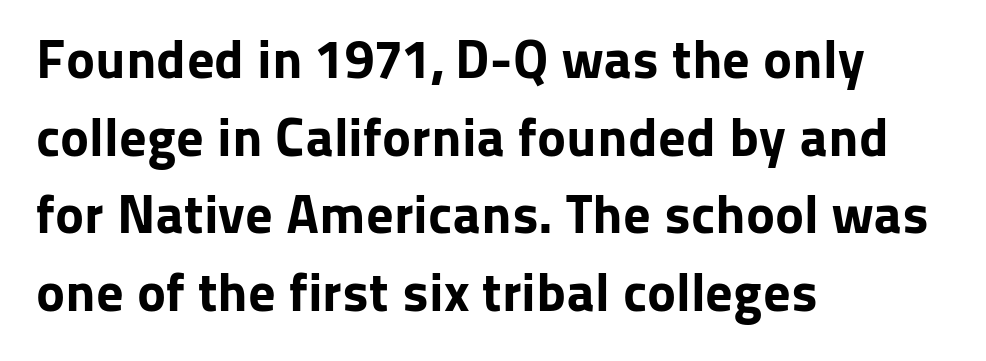
{"serif": "no", "italic": "no", "bold": "yes", "weight": "bold", "width": "normal", "stroke_contrast": "low", "x_height": "medium", "monospaced": "no", "underline": "no", "align": "left", "line_spacing": "normal", "line_spacing_ratio": 1.41, "letter_spacing": "normal", "letter_spacing_em": 0.0, "glyph_px": 55}
